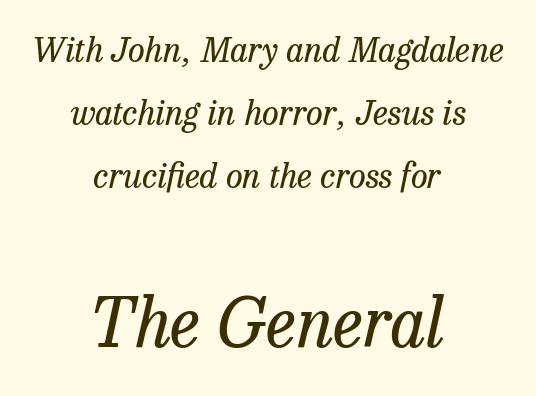
The image shows 68 px regular-weight serif type, italic (leaning right); set centered, line spacing 1.85x, normal letter spacing, not underlined; the second (bottom) block is 2.0x larger; low stroke contrast and a medium x-height.
